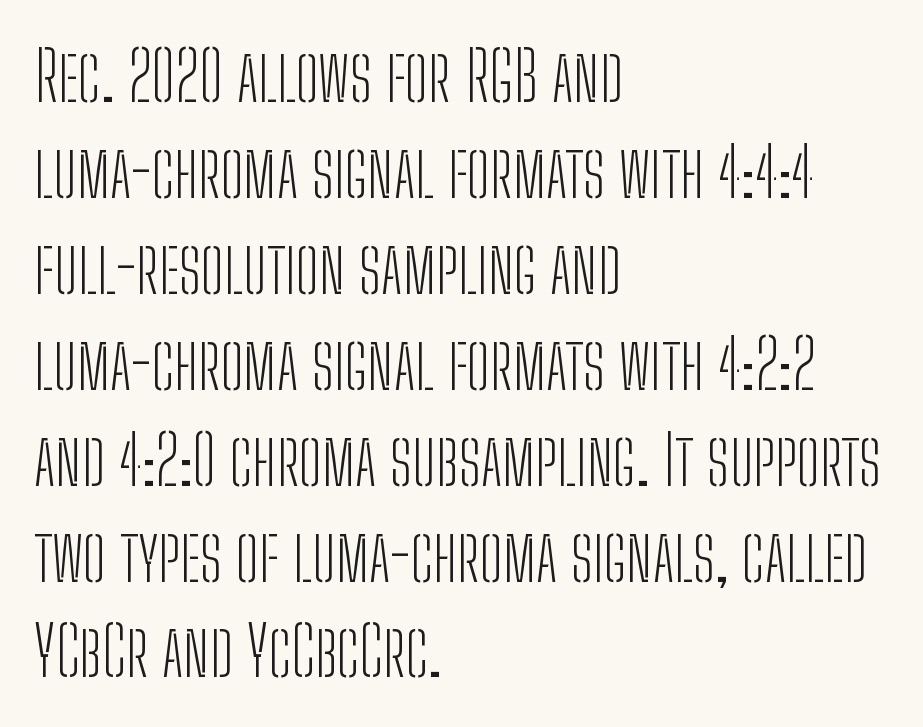
The image shows 69 px light, condensed sans-serif type, upright; set left-aligned, normal line spacing (1.39x), normal letter spacing, not underlined; low stroke contrast and a medium x-height.
